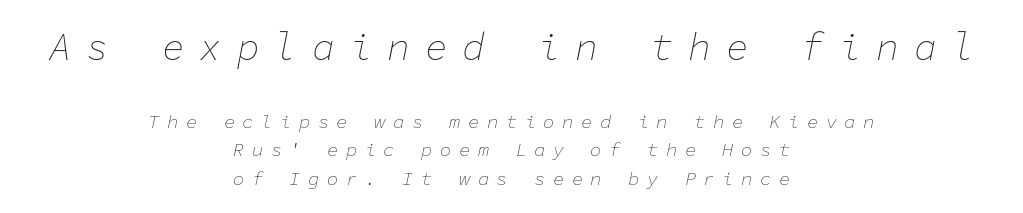
The image shows 38 px thin type, italic (leaning right), monospaced; set centered, normal line spacing (1.49x), unusually wide letter spacing (+0.39 em), not underlined; the first (top) block is 2.0x larger; low stroke contrast and a medium x-height.
